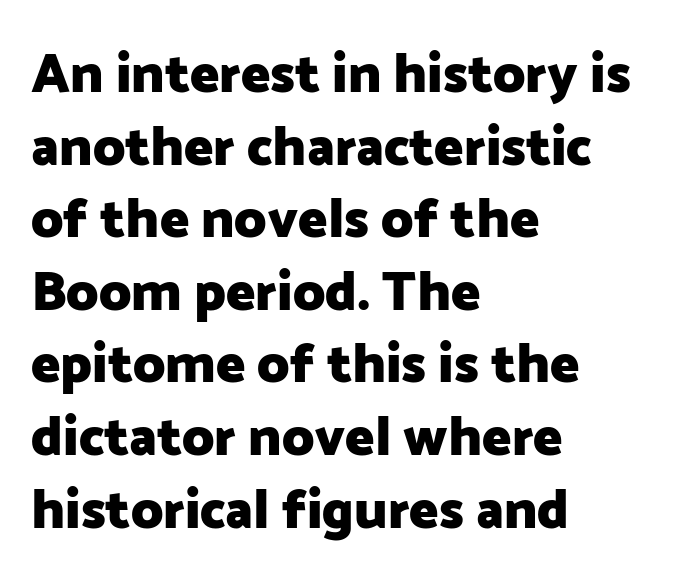
Q: Is the text bold? A: Yes.
Q: Is the text italic (slanted)? A: No, it is upright.
Q: Is the typeface a serif or a sans-serif typeface? A: Sans-serif.
Q: Is the text underlined? A: No.
Q: How is the paragraph aligned? A: Left-aligned.
Q: Is the spacing between letters normal or unusually wide? A: Normal.
Q: Is the spacing between lines tight, normal or loose? A: Normal.
Q: Width (condensed, normal, or wide)? A: Normal.
Q: Stroke contrast? A: Low.
Q: x-height? A: Medium.
Q: Monospaced? A: No.
